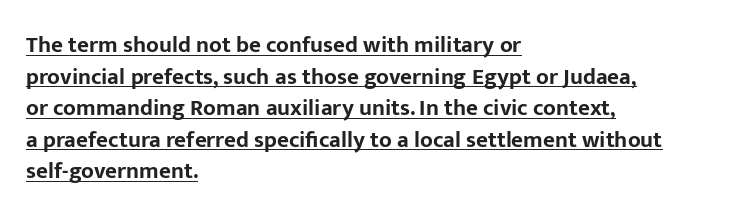
On the weight axis this lands at bold, roughly 700. Looks like someone drew a line under every word here. The letterforms sit shoulder to shoulder at normal distance. The space between consecutive lines is moderate. Compared with a centered layout, this one pins lines to the left instead. A roman cut, with each character standing at attention.
